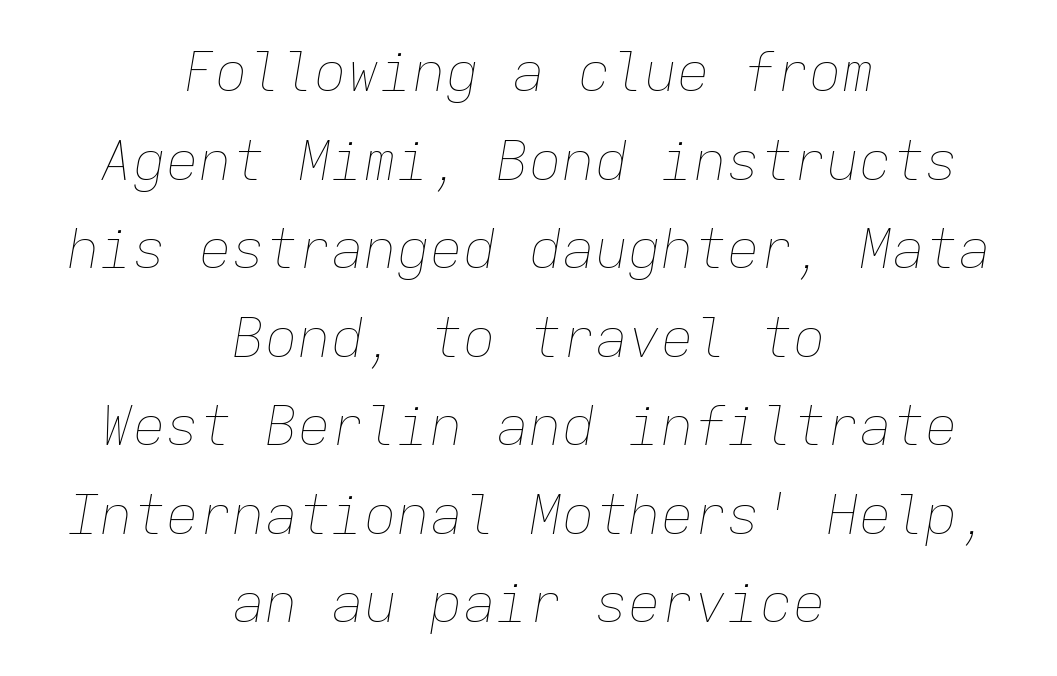
Q: Is the text bold? A: No.
Q: Is the text italic (slanted)? A: Yes, it leans right by about 9 degrees.
Q: Is the text underlined? A: No.
Q: How is the paragraph aligned? A: Centered.
Q: Is the spacing between letters normal or unusually wide? A: Normal.
Q: Is the spacing between lines tight, normal or loose? A: Normal.
Q: Width (condensed, normal, or wide)? A: Normal.
Q: Stroke contrast? A: Low.
Q: x-height? A: Medium.
Q: Monospaced? A: Yes.
